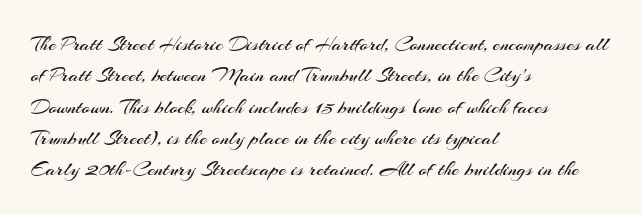
Honestly, the row spacing looks completely unremarkable. These lines keep a tight, regular rhythm from letter to letter. These lines stack with their left ends in a neat column.
